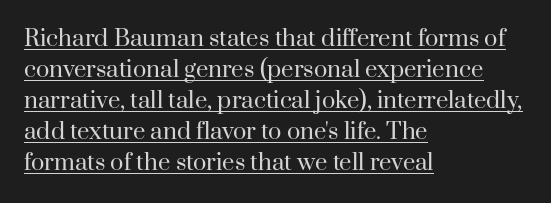
You can see a thin bar hugging the bottom of the glyphs. Interline gaps are of average width in this sample. Leftover space on each line is placed entirely after the last word. This is not heavy type; no bold has been used. In terms of posture, this sample is upright.
